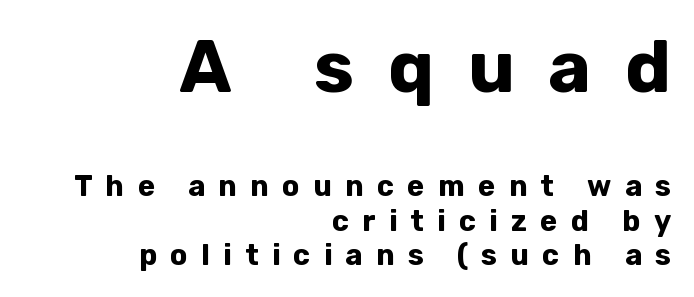
{"serif": "no", "italic": "no", "bold": "yes", "weight": "bold", "width": "normal", "stroke_contrast": "low", "x_height": "medium", "monospaced": "no", "underline": "no", "align": "right", "line_spacing_ratio": 1.19, "letter_spacing": "wide", "letter_spacing_em": 0.46, "larger_block": "first", "size_ratio": 2.52, "glyph_px": 73}
